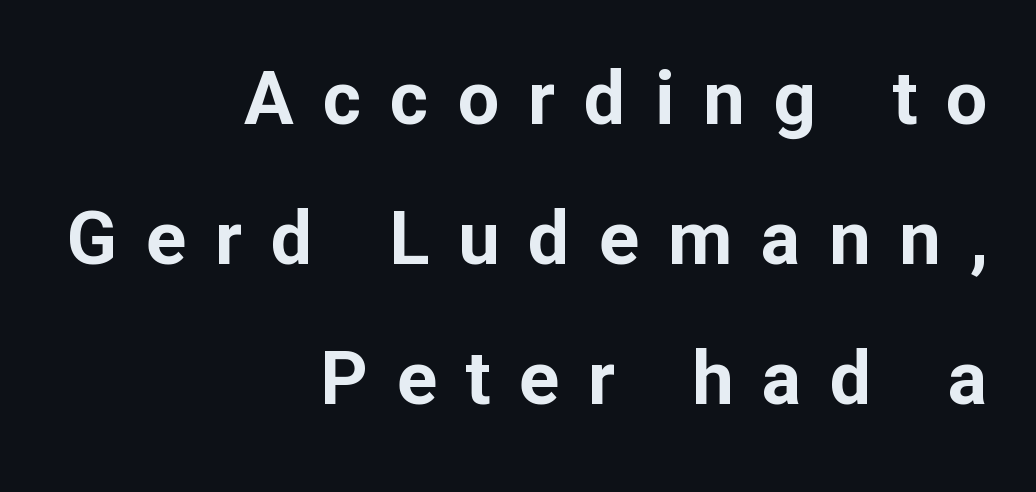
The image shows 74 px bold sans-serif type, upright; set right-aligned, line spacing 1.89x, unusually wide letter spacing (+0.39 em), not underlined; low stroke contrast and a medium x-height.
